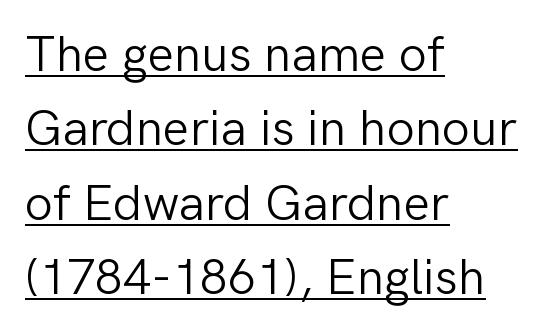
The face used here is proportionally spaced, like ordinary book or web type. Italic? Not at all — the glyphs are vertical. Every word sits above its own underline. Honestly, the letter spacing is just normal — you wouldn't notice it.
